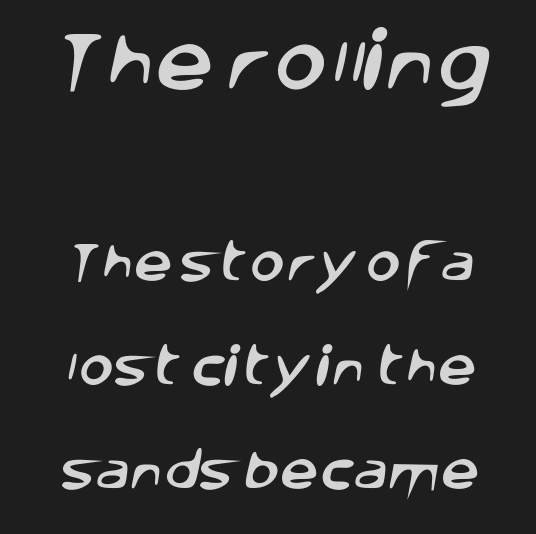
The baseline area is clear. Tracking here is standard; glyphs follow each other at the usual distance. If you squint, the top block still reads clearly — it's the larger of the two. This sample trades compactness for vertical openness between lines. You can tell from the bare stems that sans-serif type was used. Varying glyph widths throughout — classic text-font behaviour.
